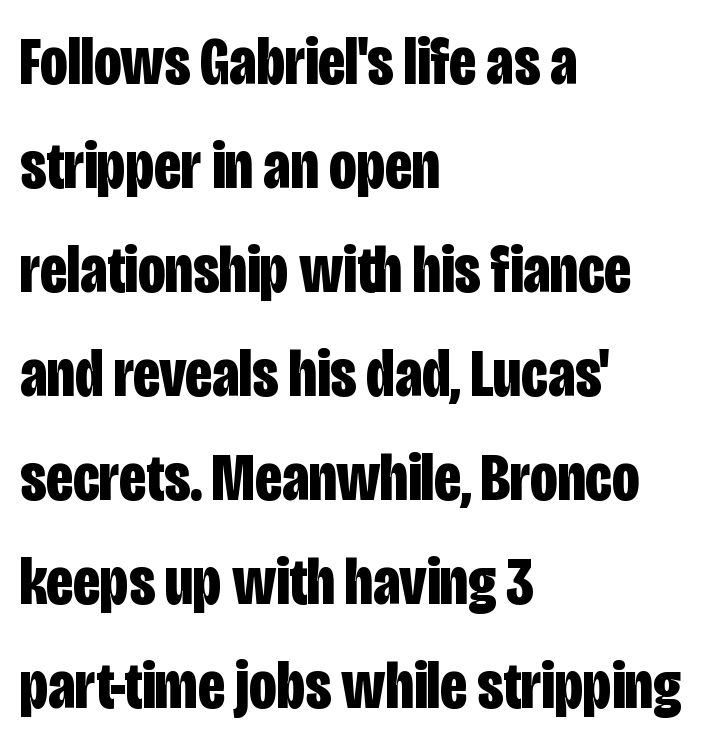
This sample is left-justified, so line endings fall wherever the words run out. Weight check: bold — yes, fully. A typesetter would call this proportional, since set widths differ per character. Font category for this specimen: sans-serif. Reading down the column, the eye jumps a familiar distance to each next line. Italic: no, the glyphs are upright roman.
